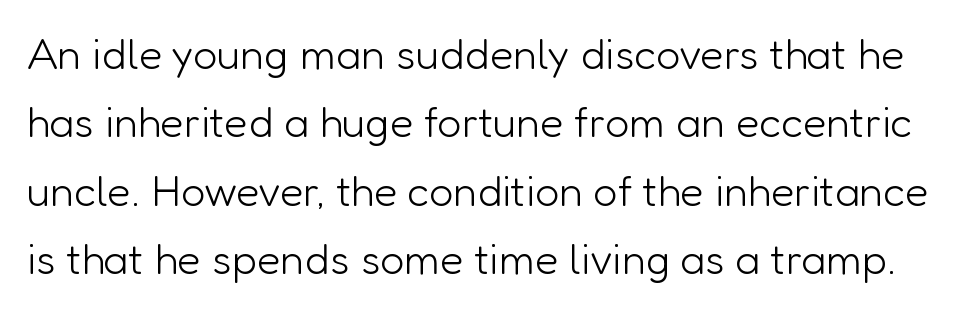
The image shows 43 px light sans-serif type, upright; set normal line spacing (1.59x), normal letter spacing, not underlined; low stroke contrast and a medium x-height.
